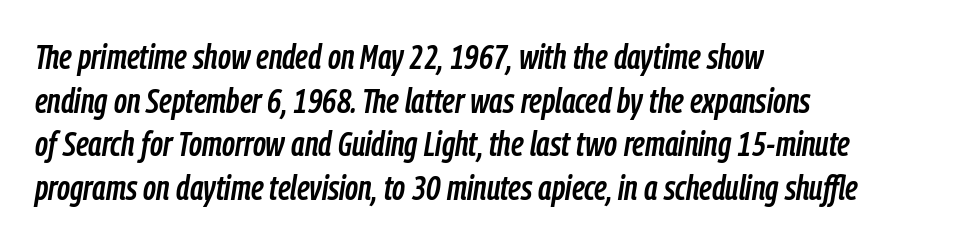
Q: Is the text italic (slanted)? A: Yes, it leans right by about 9 degrees.
Q: Is the text underlined? A: No.
Q: How is the paragraph aligned? A: Left-aligned.
Q: Is the spacing between letters normal or unusually wide? A: Normal.
Q: Is the spacing between lines tight, normal or loose? A: Normal.
Q: Width (condensed, normal, or wide)? A: Condensed.
Q: Stroke contrast? A: Low.
Q: x-height? A: Medium.
Q: Monospaced? A: No.
